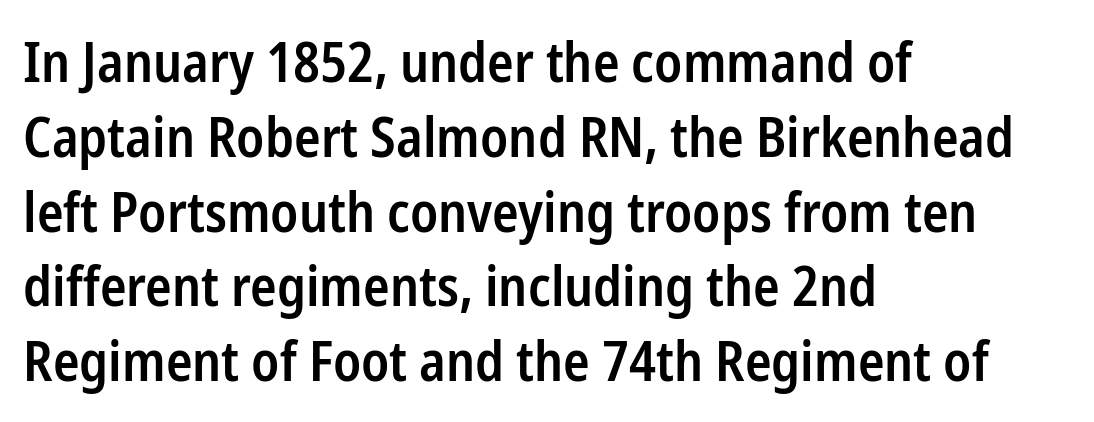
The image shows 55 px semibold, condensed sans-serif type, upright; set left-aligned, normal line spacing (1.36x), normal letter spacing, not underlined; low stroke contrast and a medium x-height.
